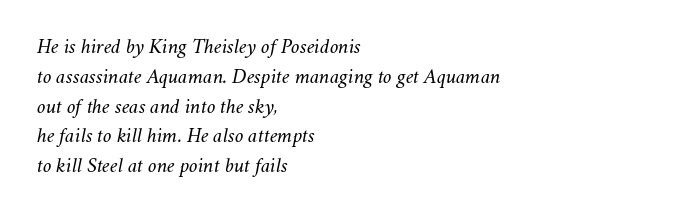
The image shows 21 px text type, italic (leaning right); set left-aligned, normal line spacing (1.42x), normal letter spacing, not underlined.
